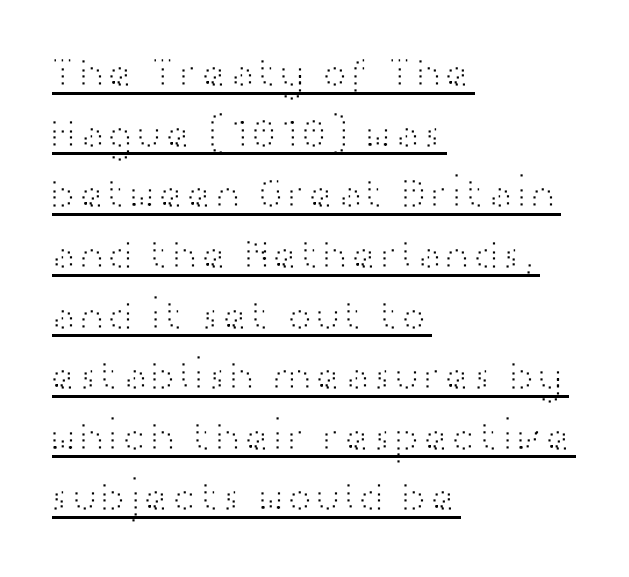
The image shows 43 px light, wide sans-serif type, upright; set left-aligned, normal line spacing (1.41x), normal letter spacing, underlined; high stroke contrast and a medium x-height.
